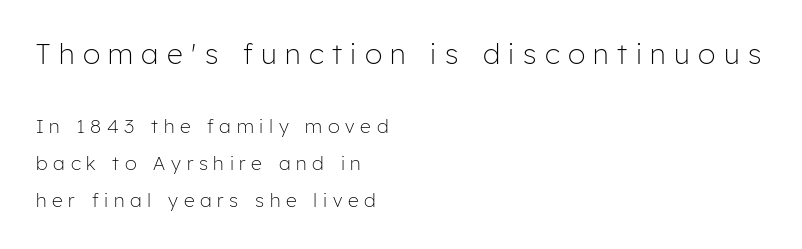
The image shows 28 px light sans-serif type, upright; set left-aligned, loose line spacing (1.97x), unusually wide letter spacing (+0.3 em), not underlined; the first (top) block is 1.47x larger; low stroke contrast and a medium x-height.
